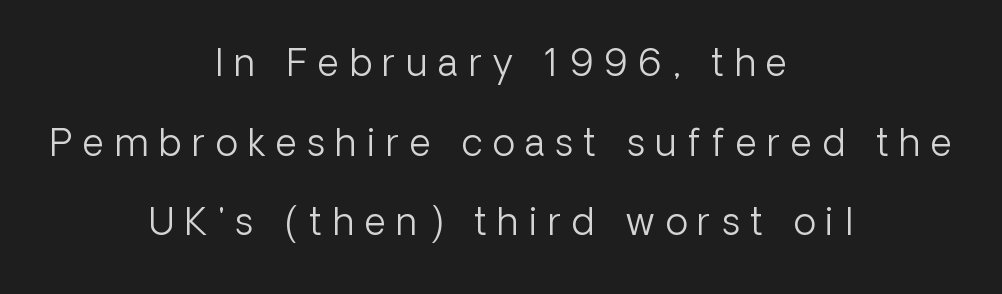
{"serif": "no", "italic": "no", "bold": "no", "weight": "light", "width": "normal", "stroke_contrast": "low", "x_height": "medium", "monospaced": "no", "underline": "no", "align": "center", "line_spacing": "loose", "line_spacing_ratio": 2.15, "letter_spacing": "wide", "letter_spacing_em": 0.29, "glyph_px": 37}
